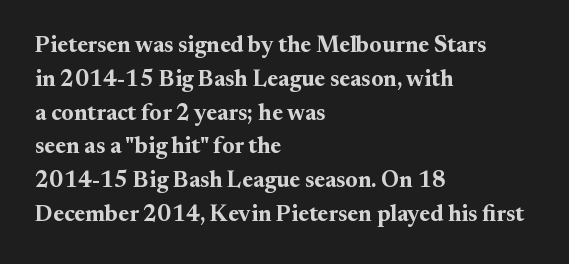
Q: Is the text bold? A: Yes.
Q: Is the text italic (slanted)? A: No, it is upright.
Q: Is the text underlined? A: No.
Q: How is the paragraph aligned? A: Left-aligned.
Q: Is the spacing between letters normal or unusually wide? A: Normal.
Q: Is the spacing between lines tight, normal or loose? A: Normal.
